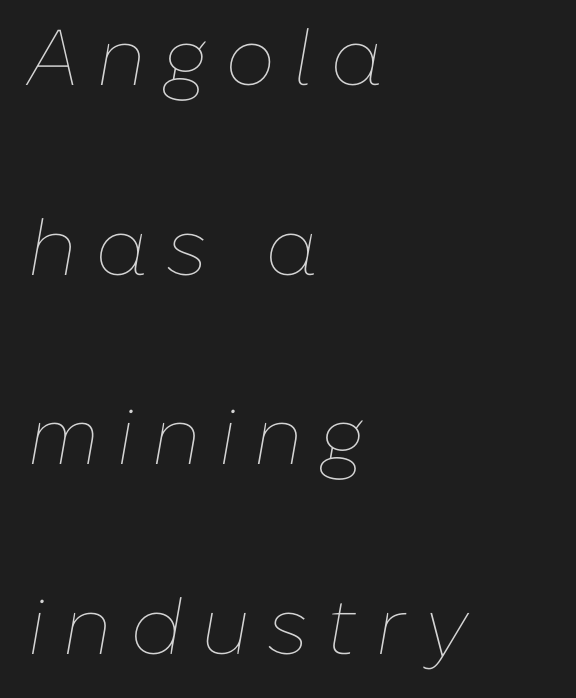
This block would shrink considerably if given ordinary leading; it's expanded now. Alignment: flush left. Every character sits at an angle, as italics do. Spacing verdict: proportional, widths tailored to each character. A clean baseline with only descenders dipping below it. Between one letter and the next there's a generous, obvious gap.
